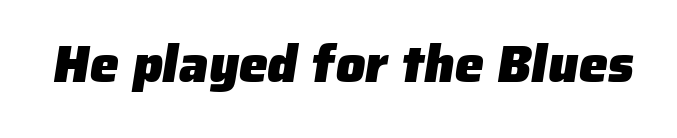
{"serif": "no", "bold": "yes", "weight": "heavy", "width": "normal", "stroke_contrast": "low", "x_height": "medium", "monospaced": "no", "underline": "no", "letter_spacing": "normal", "letter_spacing_em": 0.0, "glyph_px": 52}
